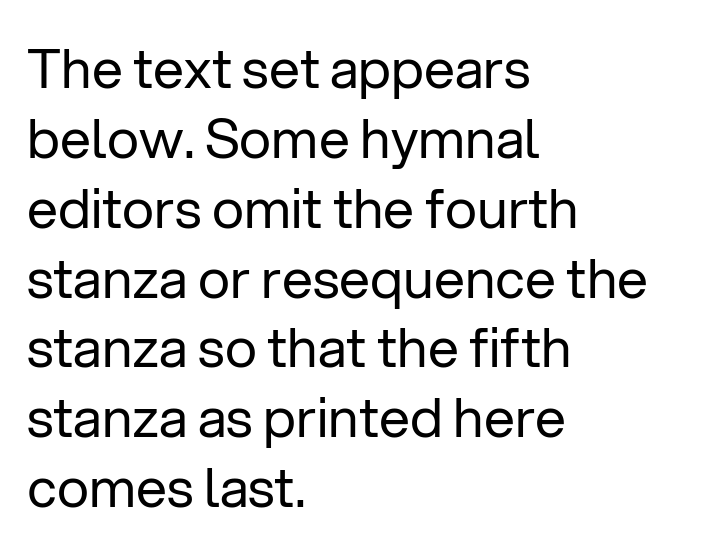
Q: Is the text bold? A: No.
Q: Is the text italic (slanted)? A: No, it is upright.
Q: Is the typeface a serif or a sans-serif typeface? A: Sans-serif.
Q: Is the text underlined? A: No.
Q: How is the paragraph aligned? A: Left-aligned.
Q: Is the spacing between letters normal or unusually wide? A: Normal.
Q: Is the spacing between lines tight, normal or loose? A: Normal.
Q: Width (condensed, normal, or wide)? A: Normal.
Q: Stroke contrast? A: Low.
Q: x-height? A: Medium.
Q: Monospaced? A: No.
